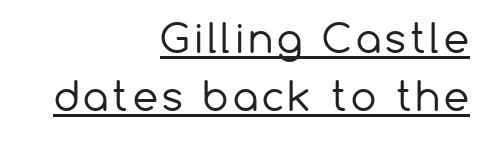
Q: Is the text bold? A: No.
Q: Is the text italic (slanted)? A: No, it is upright.
Q: Is the typeface a serif or a sans-serif typeface? A: Sans-serif.
Q: Is the text underlined? A: Yes.
Q: How is the paragraph aligned? A: Right-aligned.
Q: Is the spacing between lines tight, normal or loose? A: Normal.
Q: Width (condensed, normal, or wide)? A: Normal.
Q: Stroke contrast? A: Low.
Q: x-height? A: Medium.
Q: Monospaced? A: No.
